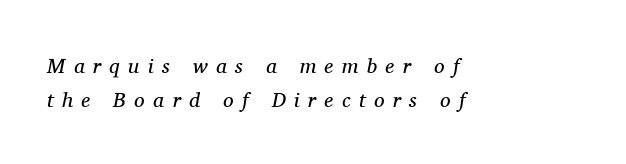
{"italic": "yes", "lean": "right", "slant_degrees": 11, "bold": "no", "underline": "no", "align": "left", "line_spacing": "normal", "line_spacing_ratio": 1.61, "letter_spacing": "wide", "letter_spacing_em": 0.4, "glyph_px": 21}
